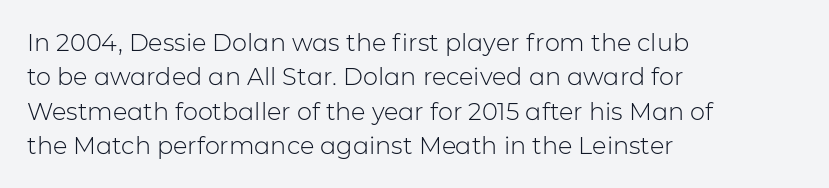
The image shows 24 px text type, upright; set left-aligned, normal line spacing (1.43x), normal letter spacing, not underlined.
